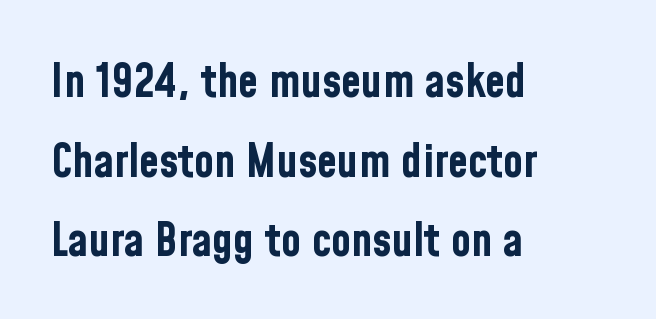
Q: Is the text bold? A: Yes.
Q: Is the text italic (slanted)? A: No, it is upright.
Q: Is the typeface a serif or a sans-serif typeface? A: Sans-serif.
Q: Is the text underlined? A: No.
Q: How is the paragraph aligned? A: Left-aligned.
Q: Is the spacing between letters normal or unusually wide? A: Normal.
Q: Width (condensed, normal, or wide)? A: Condensed.
Q: Stroke contrast? A: Low.
Q: x-height? A: Medium.
Q: Monospaced? A: No.
